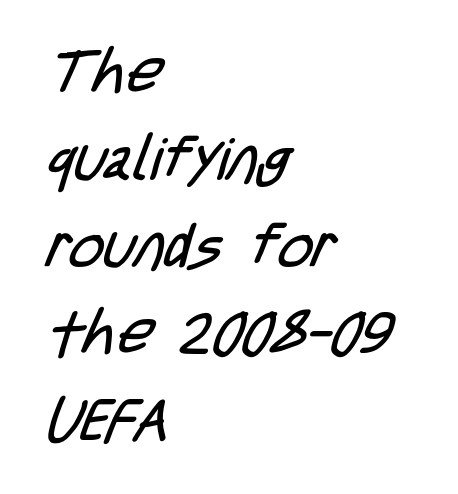
{"serif": "no", "bold": "no", "weight": "regular", "width": "condensed", "stroke_contrast": "low", "x_height": "large", "monospaced": "no", "underline": "no", "align": "left", "line_spacing": "normal", "line_spacing_ratio": 1.45, "letter_spacing": "normal", "letter_spacing_em": 0.0, "glyph_px": 60}
